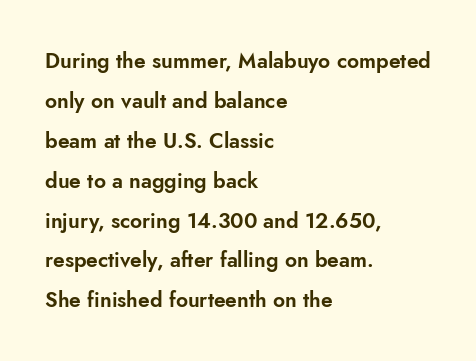
Horizontal bands of white between lines are thick stripes. Between one letter and the next there's only the usual sliver of space. The text block is weighted toward the left margin, trailing off unevenly rightward. Underlining? Definitely not there.
